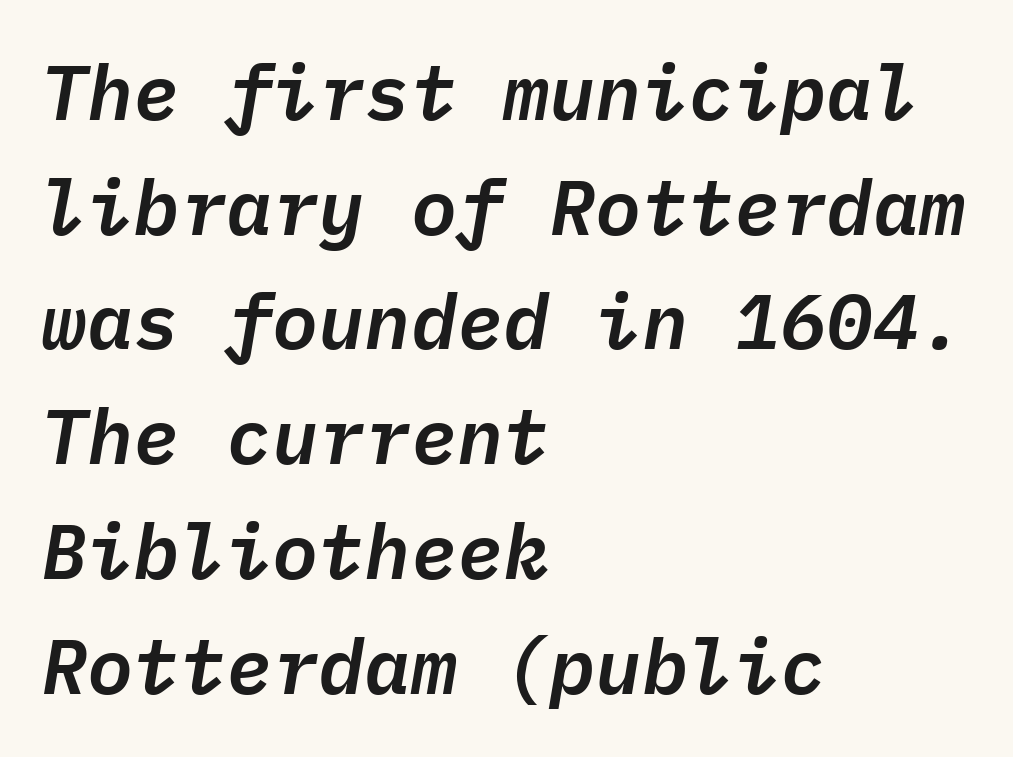
The image shows 77 px text type, italic (leaning right), monospaced; set left-aligned, normal line spacing (1.49x), normal letter spacing, not underlined; low stroke contrast and a medium x-height.
